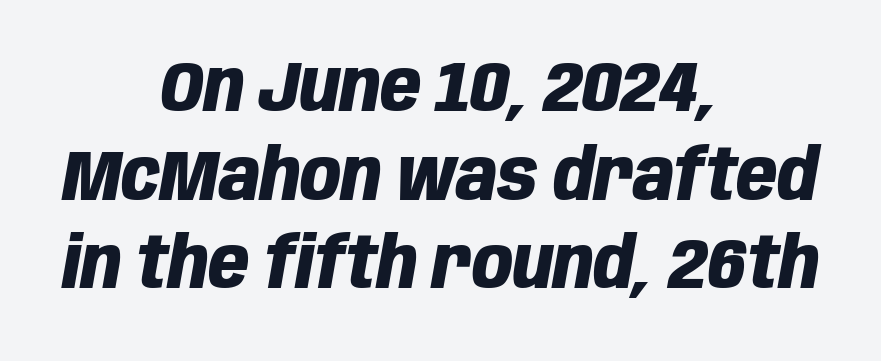
The image shows 71 px heavy, condensed type, italic (leaning right); set centered, normal line spacing (1.25x), normal letter spacing, not underlined; low stroke contrast and a large x-height.
